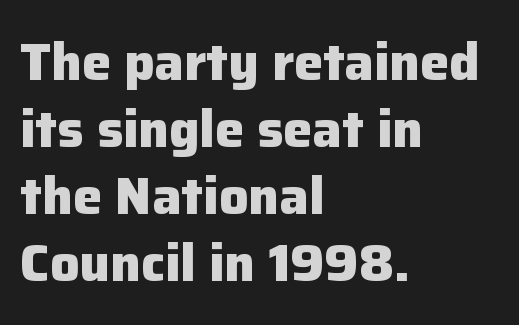
{"serif": "no", "italic": "no", "bold": "yes", "weight": "heavy", "width": "normal", "stroke_contrast": "low", "x_height": "medium", "monospaced": "no", "underline": "no", "align": "left", "line_spacing": "normal", "line_spacing_ratio": 1.29, "letter_spacing": "normal", "letter_spacing_em": 0.0, "glyph_px": 52}
